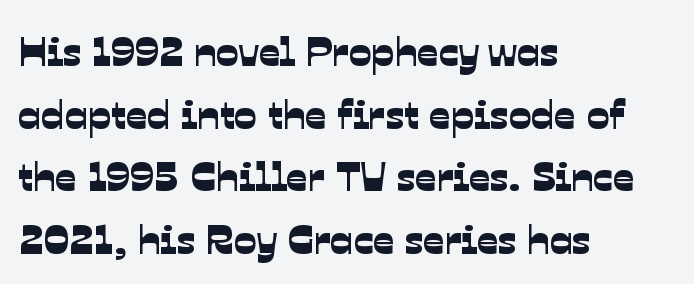
This sample has the flowing, uneven cadence of proportional lettering. Layout note: lines flush left. Compared with typical body copy, the letter spacing here is the same. Each row of text sits above clean, open space. Type style note: lacks serifs. The vertical gap from one line to the next is medium.
